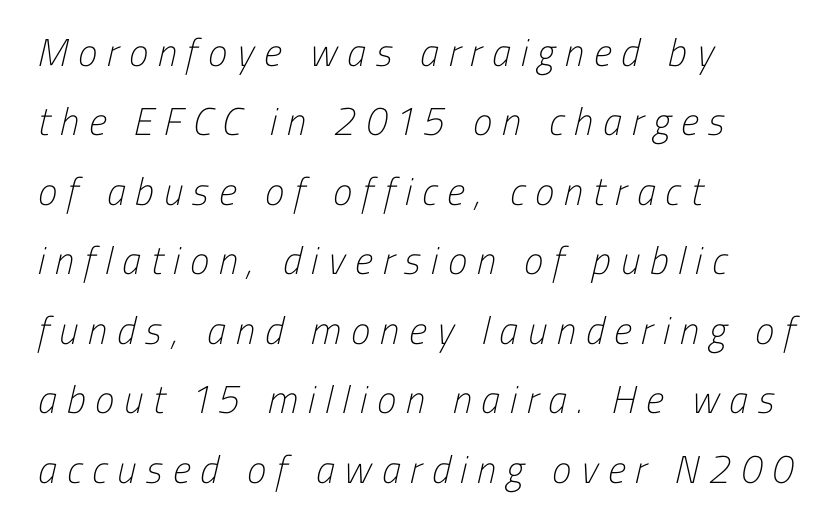
The image shows 39 px light, condensed sans-serif type; set left-aligned, line spacing 1.78x, unusually wide letter spacing (+0.25 em), not underlined; low stroke contrast and a medium x-height.
